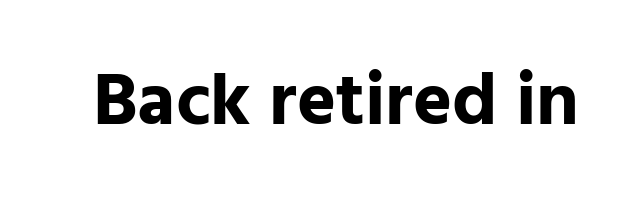
The image shows 74 px bold sans-serif type, upright; set normal letter spacing, not underlined; low stroke contrast and a medium x-height.
